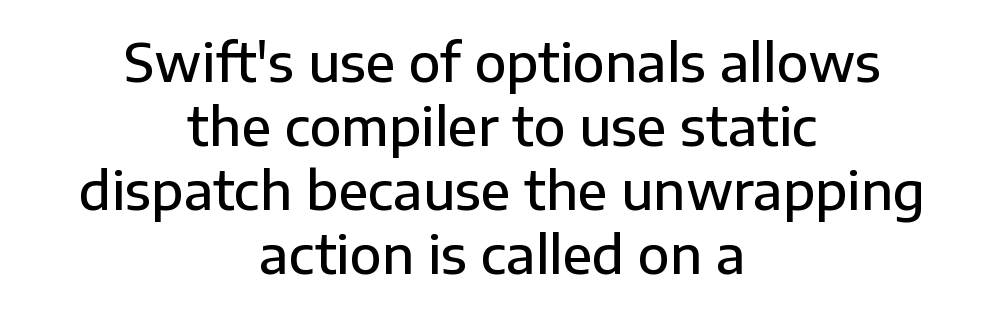
{"serif": "no", "italic": "no", "bold": "semi", "weight": "semibold", "width": "normal", "stroke_contrast": "low", "x_height": "medium", "monospaced": "no", "underline": "no", "align": "center", "line_spacing_ratio": 1.23, "letter_spacing": "normal", "letter_spacing_em": 0.0, "glyph_px": 52}
